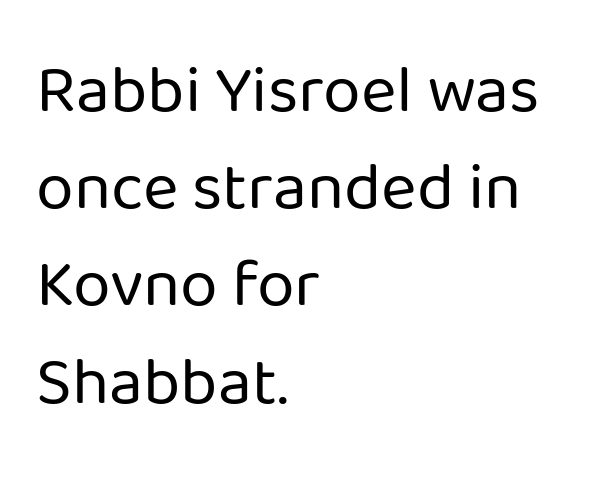
Do the characters align in a grid? No, the font is proportional. No feet cap the strokes, marking this as sans-serif type. The tracking reads as untouched default to a designer's eye. Honestly, the row spacing looks completely unremarkable. This rendering features lettering with no underline.
